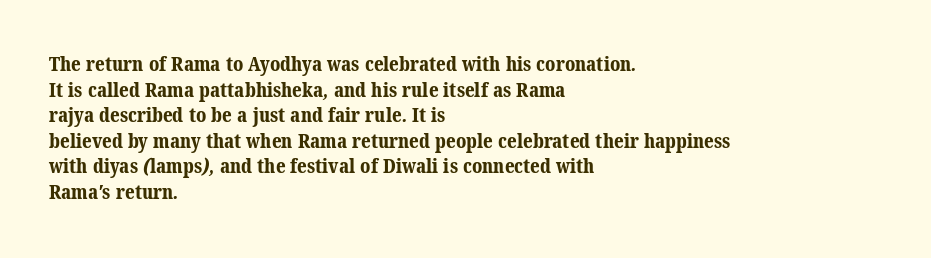
The image shows 20 px bold type; set left-aligned, normal line spacing (1.28x), normal letter spacing, not underlined.
